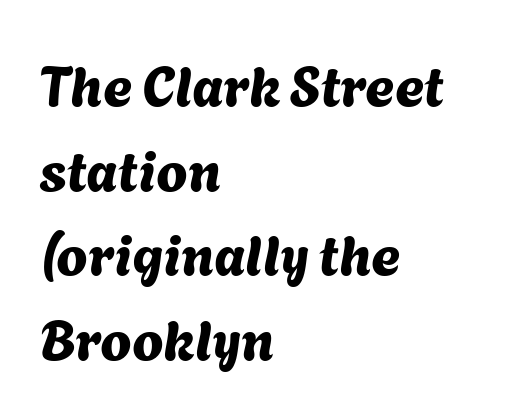
The image shows 56 px sans-serif type; set left-aligned, normal line spacing (1.51x), normal letter spacing, not underlined; medium stroke contrast and a medium x-height.
